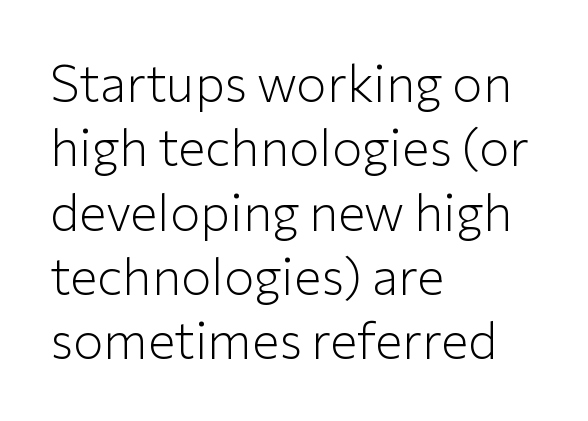
The image shows 51 px light sans-serif type, upright; set left-aligned, normal line spacing (1.26x), normal letter spacing, not underlined; low stroke contrast and a medium x-height.
